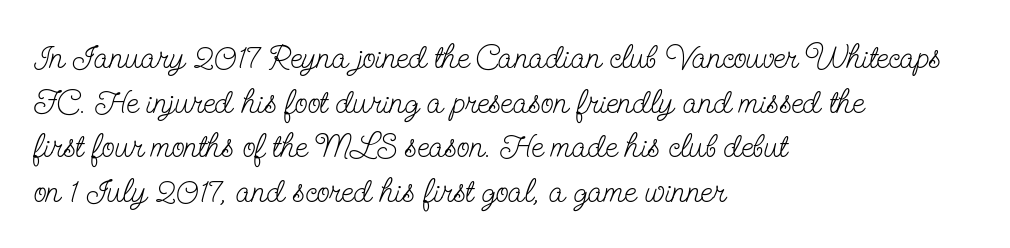
{"serif": "yes", "bold": "no", "weight": "light", "width": "condensed", "stroke_contrast": "low", "x_height": "small", "monospaced": "no", "underline": "no", "align": "left", "line_spacing": "normal", "line_spacing_ratio": 1.31, "letter_spacing": "normal", "letter_spacing_em": 0.0, "glyph_px": 34}
